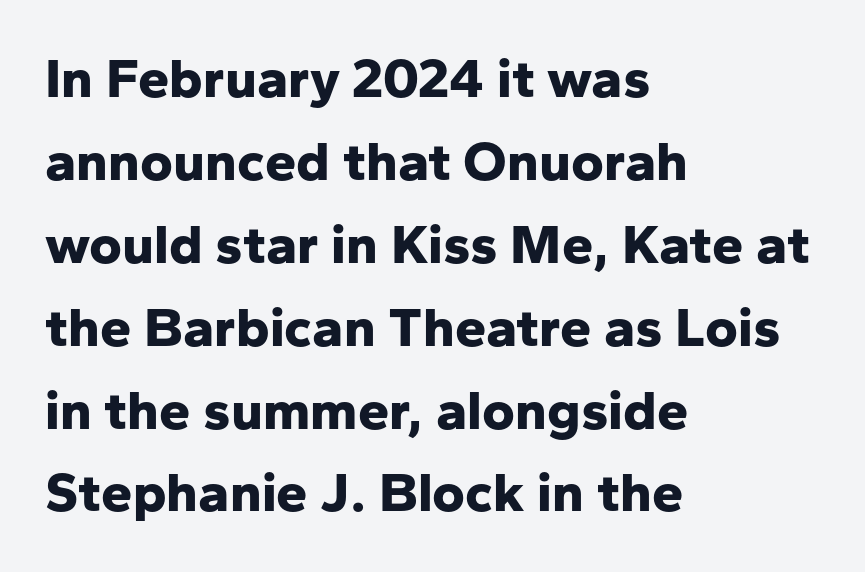
{"serif": "no", "italic": "no", "bold": "yes", "weight": "bold", "width": "normal", "stroke_contrast": "low", "x_height": "medium", "monospaced": "no", "underline": "no", "align": "left", "line_spacing": "normal", "line_spacing_ratio": 1.48, "letter_spacing": "normal", "letter_spacing_em": 0.0, "glyph_px": 56}
